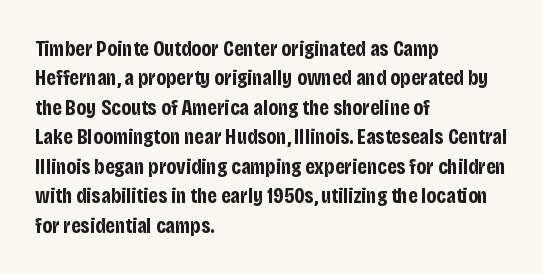
The image shows 22 px bold type, upright; set left-aligned, normal line spacing (1.34x), normal letter spacing, not underlined.
